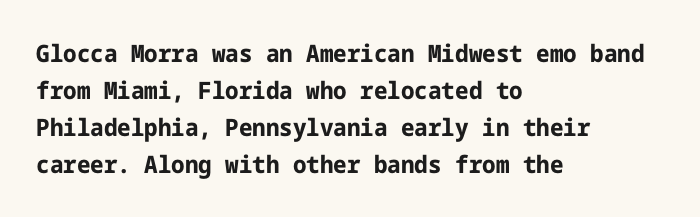
{"italic": "no", "bold": "yes", "underline": "no", "align": "left", "line_spacing": "normal", "line_spacing_ratio": 1.54, "letter_spacing": "normal", "letter_spacing_em": 0.0, "glyph_px": 24}
